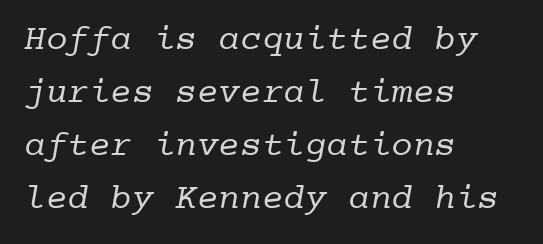
There is no visible air inserted between adjacent glyphs. Line spacing here is normal. Looks like terminal output: every glyph gets an equal slot. Teacher's note: observe the even left margin — that is flush-left alignment. Clear beneath every line of the passage. Yep, those are serifs on the letters.
